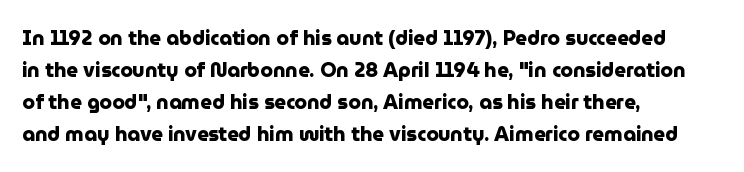
The image shows 20 px bold type, upright; set left-aligned, normal line spacing (1.6x), normal letter spacing, not underlined.
